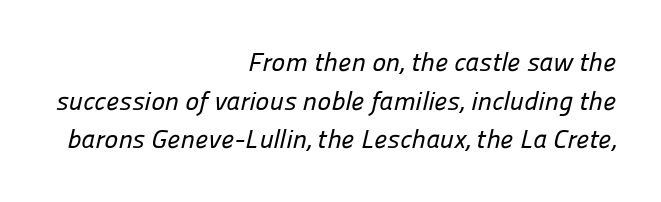
Q: Is the text underlined? A: No.
Q: How is the paragraph aligned? A: Right-aligned.
Q: Is the spacing between letters normal or unusually wide? A: Normal.
Q: Is the spacing between lines tight, normal or loose? A: Normal.
